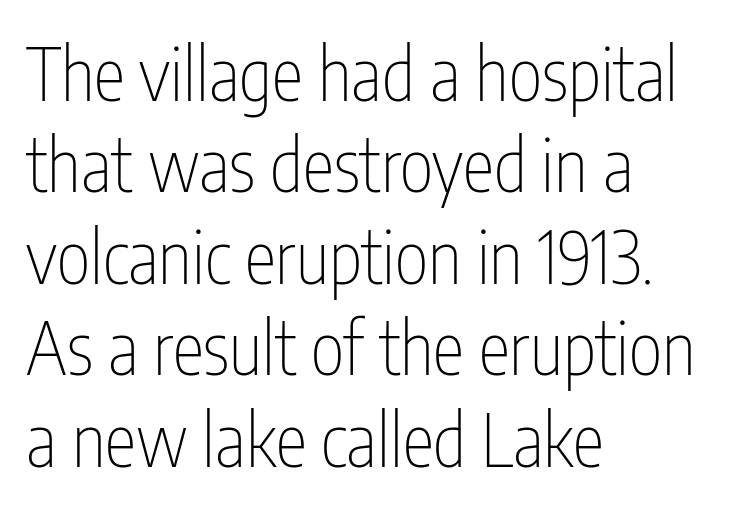
Q: Is the text bold? A: No.
Q: Is the text italic (slanted)? A: No, it is upright.
Q: Is the typeface a serif or a sans-serif typeface? A: Sans-serif.
Q: Is the text underlined? A: No.
Q: How is the paragraph aligned? A: Left-aligned.
Q: Is the spacing between letters normal or unusually wide? A: Normal.
Q: Is the spacing between lines tight, normal or loose? A: Normal.
Q: Width (condensed, normal, or wide)? A: Condensed.
Q: Stroke contrast? A: Low.
Q: x-height? A: Medium.
Q: Monospaced? A: No.
